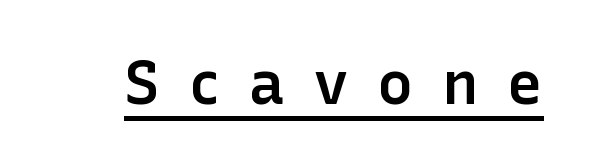
The image shows 60 px semibold sans-serif type, upright; set unusually wide letter spacing (+0.48 em), underlined; low stroke contrast and a medium x-height.
